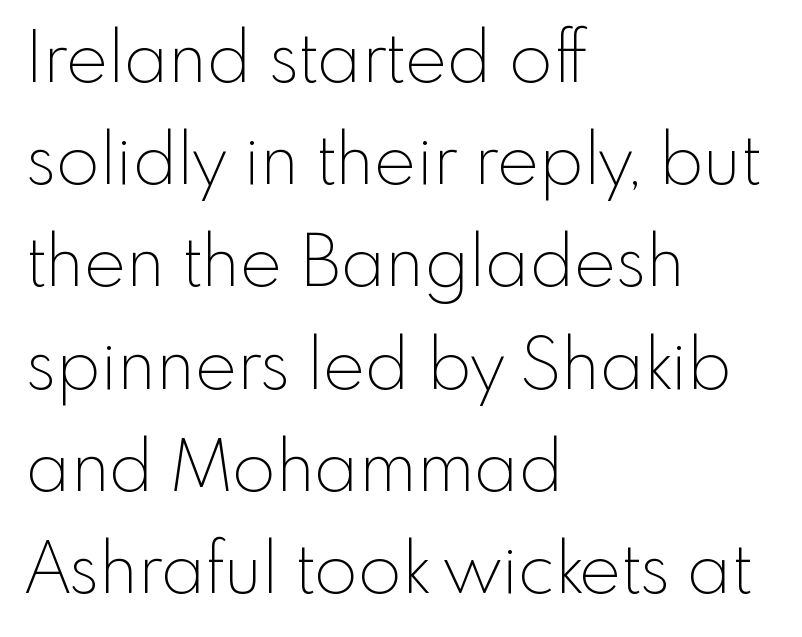
Regular leading. Spacing verdict: proportional, widths tailored to each character. The lines in this sample share a left origin and differ only in where they stop. The letters stand straight up with perfectly vertical stems.
